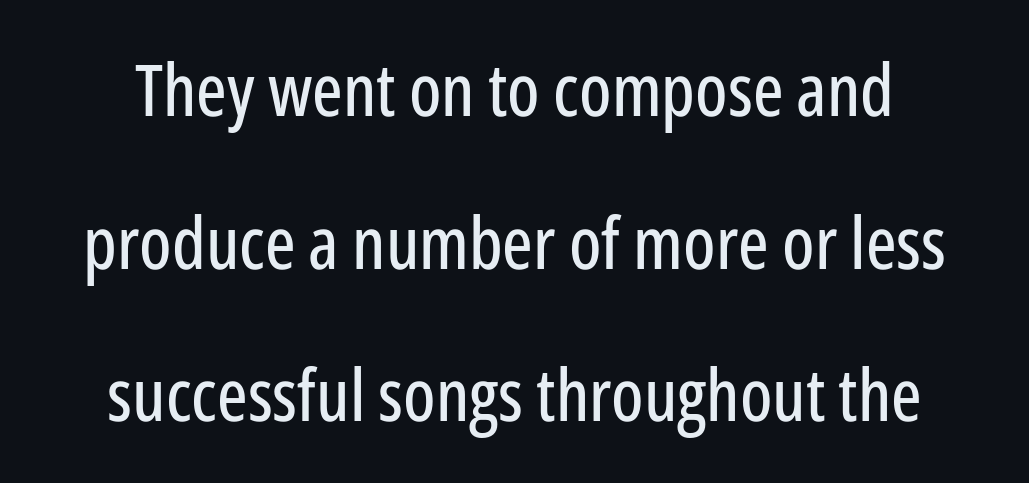
Note: no serifs on the glyphs. Spacing verdict: proportional, widths tailored to each character. One glance says open: line gaps are wider than usual. Beneath every word, the page is bare. Students, note that the glyphs here touch the page at normal intervals.
